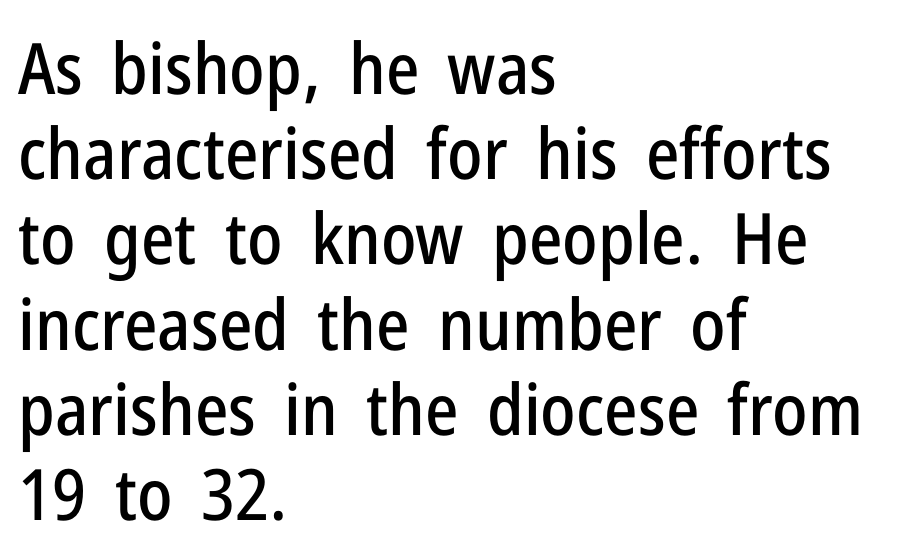
A typesetter would call this proportional, since set widths differ per character. Underline: absent. The rendering anchors every line to the left-hand side. The rendering shows plain stroke endings on the letterforms — a sans-serif design. Standard letterfit; no display-style spreading of the glyphs.
